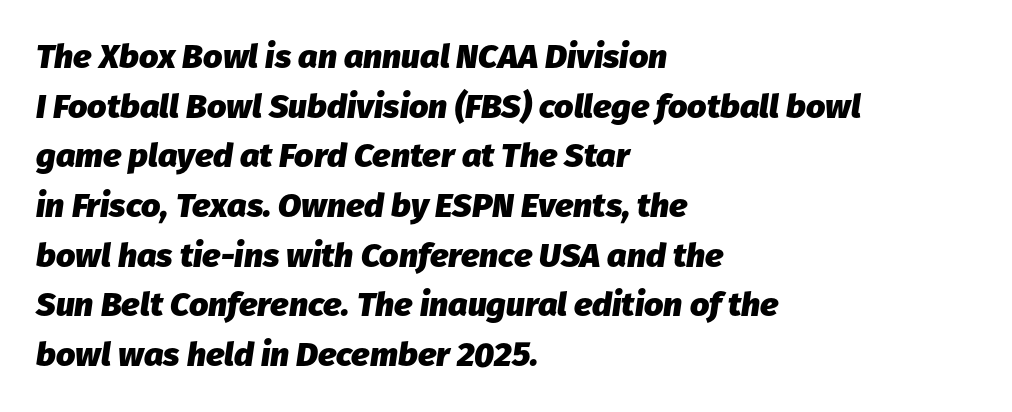
The strokes are fattened all the way to bold. Honestly, there is no underline to notice here at all. Quick note: interline space is typical. The face used here is proportionally spaced, like ordinary book or web type. Tracking here is standard; glyphs follow each other at the usual distance.
